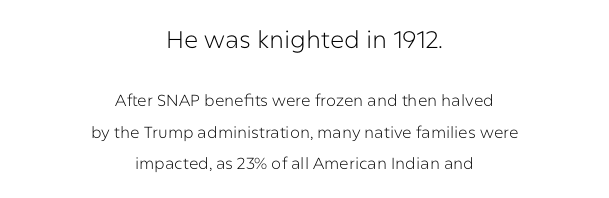
The image shows 24 px text type, upright; set centered, loose line spacing (1.96x), normal letter spacing, not underlined; the first (top) block is 1.5x larger.
